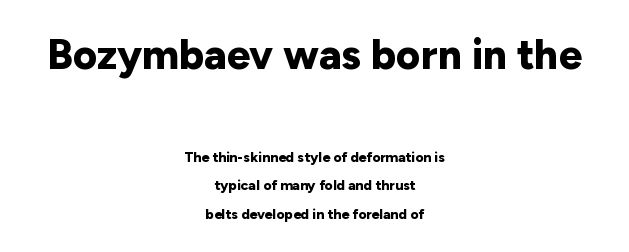
These lines keep a tight, regular rhythm from letter to letter. Size contrast runs from large at the top to small at the bottom. Type style note: lacks serifs. These lines were composed using upright roman letters.
